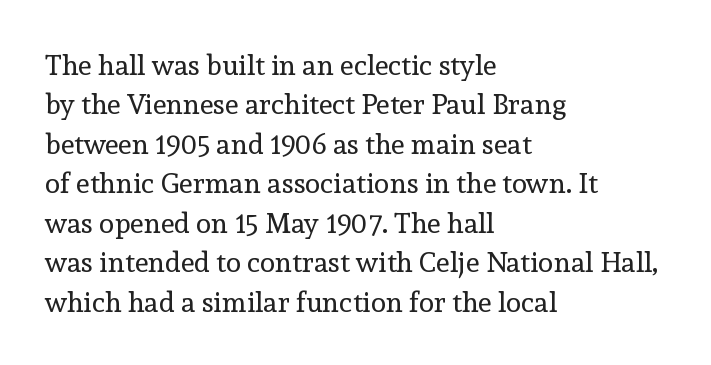
Is the type heavy? It reads as light-to-regular instead. Evenly set lines give the paragraph a standard silhouette. This is serif lettering, the kind often seen in printed books. The string is rendered with underlining switched off.
